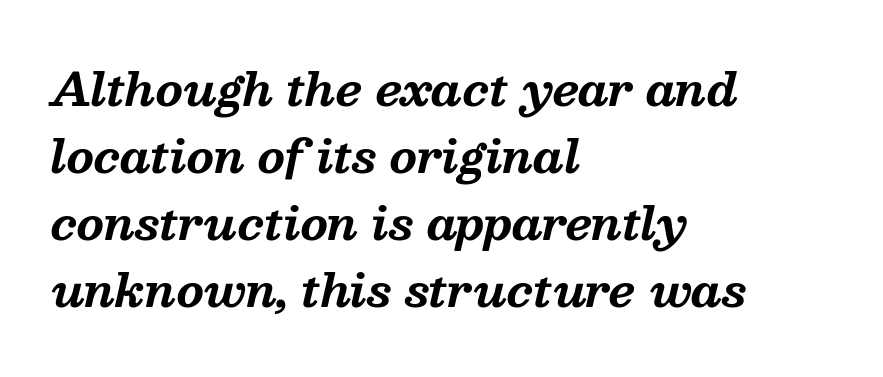
The image shows 44 px bold serif type, italic (leaning right); set left-aligned, normal line spacing (1.52x), normal letter spacing, not underlined; medium stroke contrast and a medium x-height.
